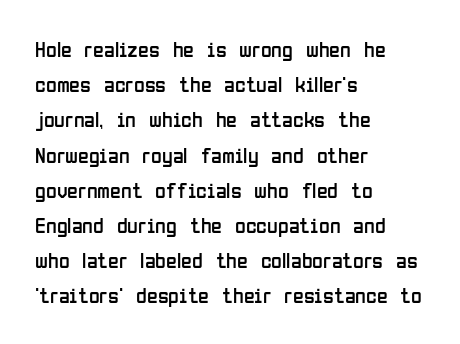
{"italic": "no", "bold": "no", "underline": "no", "align": "left", "line_spacing": "normal", "line_spacing_ratio": 1.6, "letter_spacing": "normal", "letter_spacing_em": 0.0, "glyph_px": 22}
